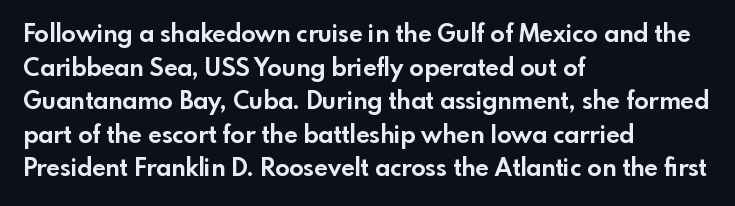
The image shows 24 px bold type, upright; set left-aligned, normal line spacing (1.4x), normal letter spacing, not underlined.
